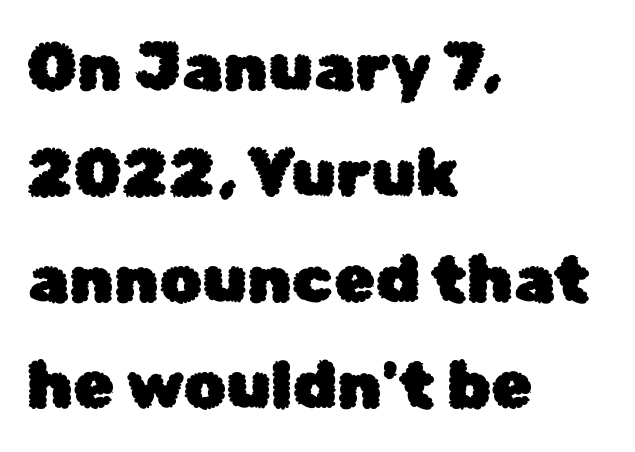
{"serif": "no", "italic": "no", "width": "normal", "stroke_contrast": "low", "x_height": "medium", "monospaced": "no", "underline": "no", "align": "left", "line_spacing": "normal", "line_spacing_ratio": 1.58, "letter_spacing": "normal", "letter_spacing_em": 0.0, "glyph_px": 67}
